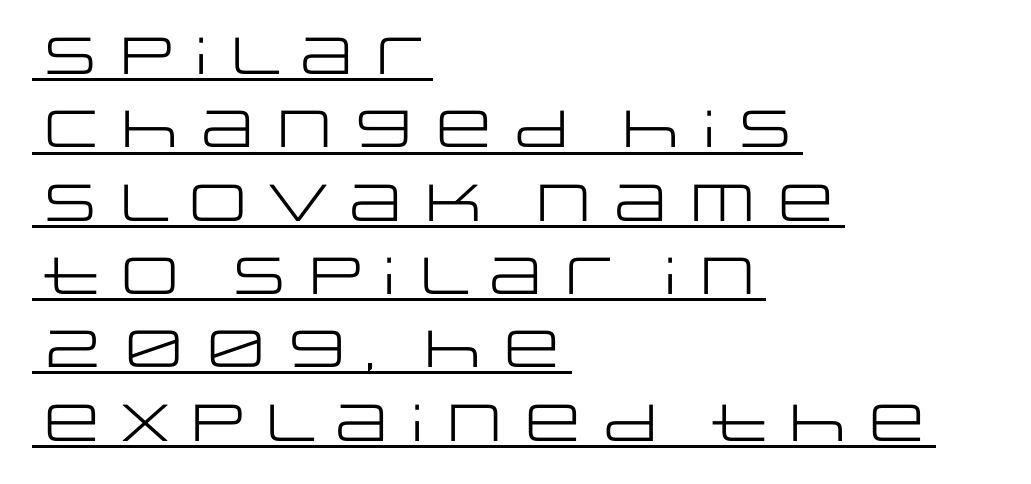
The image shows 52 px regular-weight, wide sans-serif type, upright; set left-aligned, normal line spacing (1.41x), normal letter spacing, underlined; low stroke contrast and a large x-height.
